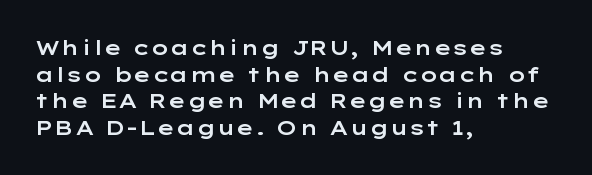
Q: Is the text italic (slanted)? A: No, it is upright.
Q: Is the text underlined? A: No.
Q: How is the paragraph aligned? A: Left-aligned.
Q: Is the spacing between letters normal or unusually wide? A: Normal.
Q: Is the spacing between lines tight, normal or loose? A: Normal.
